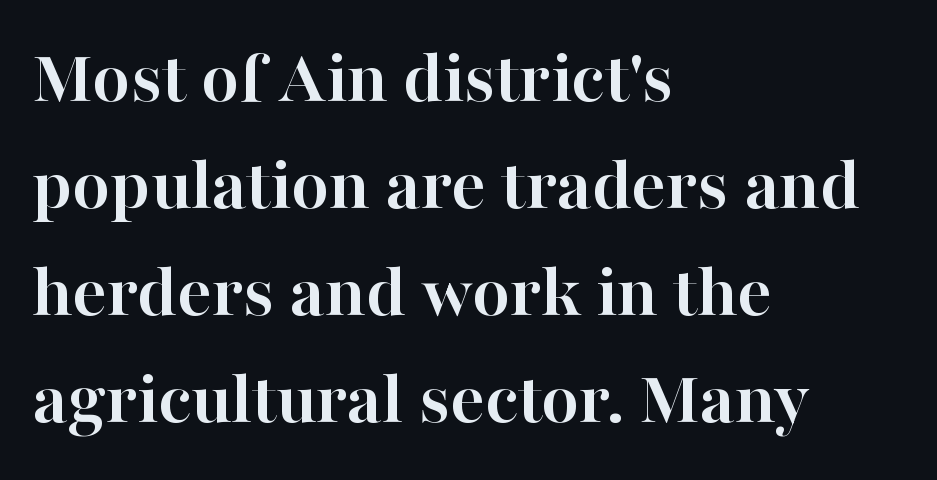
The passage shown is not underscored anywhere. Horizontal alignment here is leftward, the default for most running prose. Thick stems and heavy bowls — unmistakably bold. These lines keep a tight, regular rhythm from letter to letter. The typography opts for an upright posture over an oblique one. One glance says typical: line gaps are just what's usual.
